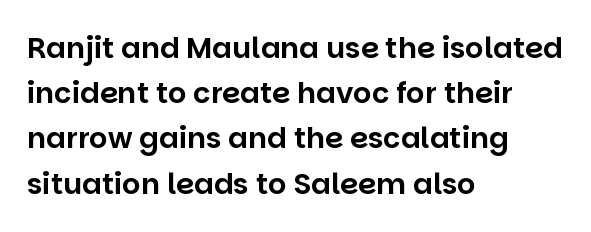
Here the designer chose a conventional face with non-uniform glyph widths. Each line starts at the same left margin while the right side varies. Decoration check: the copy has no underline. Baseline-to-baseline distance is the conventional proportion of letter height.
